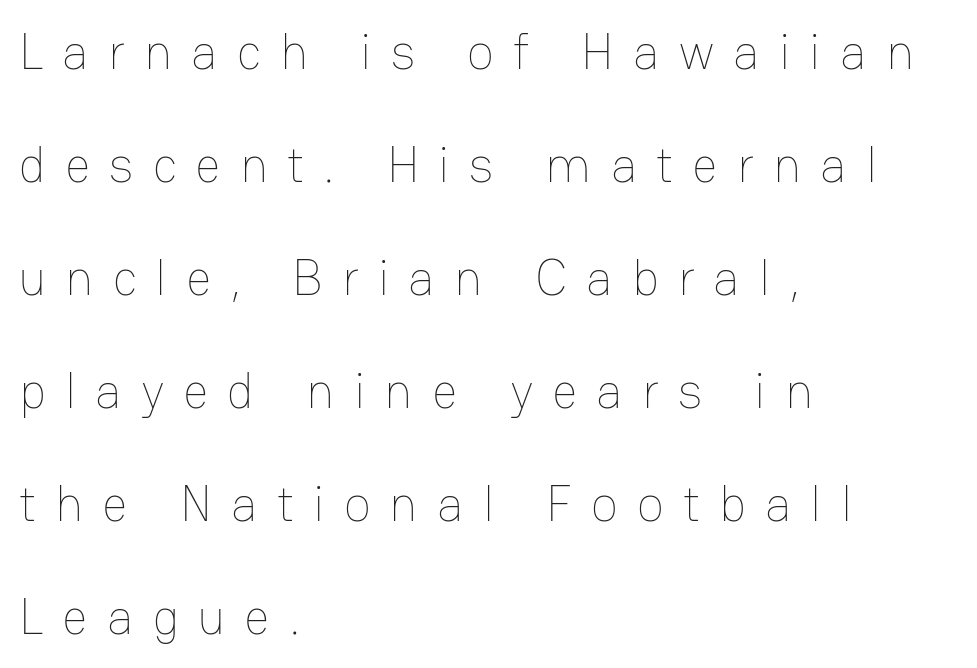
{"italic": "no", "bold": "no", "weight": "thin", "width": "normal", "stroke_contrast": "low", "x_height": "medium", "monospaced": "no", "underline": "no", "align": "left", "line_spacing": "loose", "line_spacing_ratio": 2.26, "letter_spacing": "wide", "letter_spacing_em": 0.38, "glyph_px": 50}
